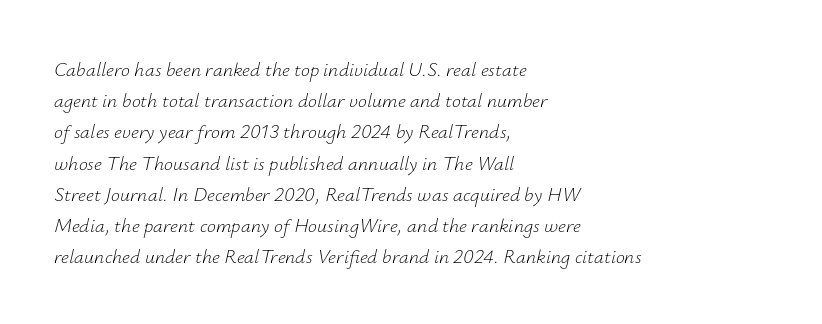
The image shows 20 px text type, italic (leaning right); set left-aligned, normal line spacing (1.56x), normal letter spacing, not underlined.
